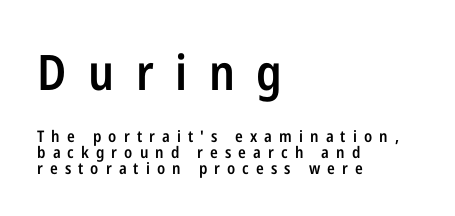
Q: Is the text bold? A: Semi-bold.
Q: Is the text italic (slanted)? A: No, it is upright.
Q: Is the typeface a serif or a sans-serif typeface? A: Sans-serif.
Q: Is the text underlined? A: No.
Q: How is the paragraph aligned? A: Left-aligned.
Q: Is the spacing between letters normal or unusually wide? A: Unusually wide.
Q: Is the spacing between lines tight, normal or loose? A: Tight.
Q: Which block of text is set in a larger size, the first (top) or the second (bottom)? A: The first (top) one.
Q: Width (condensed, normal, or wide)? A: Condensed.
Q: Stroke contrast? A: Low.
Q: x-height? A: Medium.
Q: Monospaced? A: No.
